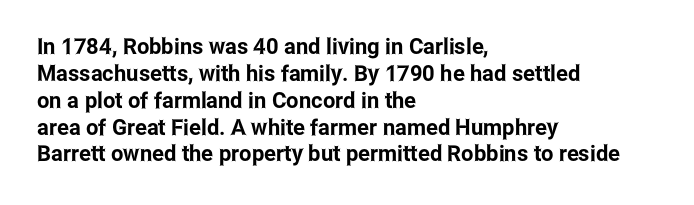
Is the block centered? No — it sits flush against the left margin. Beneath every word, the page is bare. What stands out about the letter spacing? Nothing — it is the standard amount. The lettering stays uniformly vertical, giving the passage a roman look.
